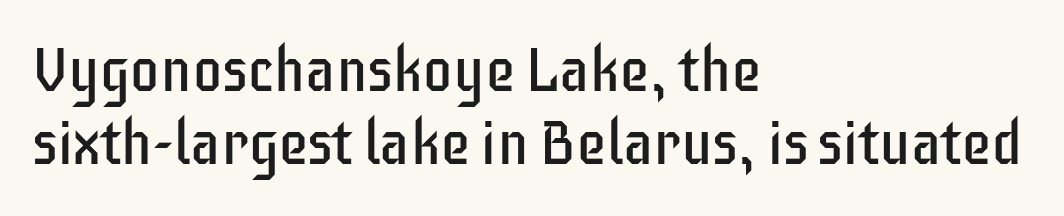
Q: Is the text bold? A: No.
Q: Is the text italic (slanted)? A: No, it is upright.
Q: Is the typeface a serif or a sans-serif typeface? A: Sans-serif.
Q: Is the text underlined? A: No.
Q: How is the paragraph aligned? A: Left-aligned.
Q: Is the spacing between letters normal or unusually wide? A: Normal.
Q: Width (condensed, normal, or wide)? A: Condensed.
Q: Stroke contrast? A: Low.
Q: x-height? A: Large.
Q: Monospaced? A: No.
